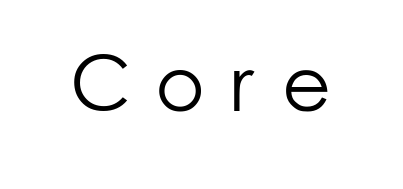
Q: Is the text bold? A: No.
Q: Is the text italic (slanted)? A: No, it is upright.
Q: Is the typeface a serif or a sans-serif typeface? A: Sans-serif.
Q: Is the text underlined? A: No.
Q: Is the spacing between letters normal or unusually wide? A: Unusually wide.
Q: Width (condensed, normal, or wide)? A: Normal.
Q: Stroke contrast? A: Low.
Q: x-height? A: Medium.
Q: Monospaced? A: No.
